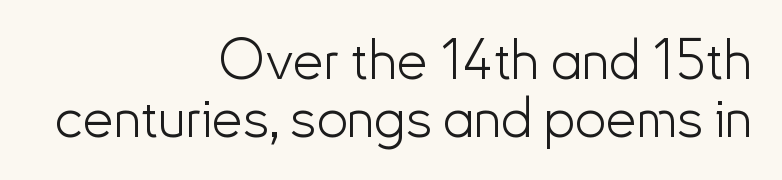
The image shows 55 px light sans-serif type, upright; set right-aligned, tight line spacing (1.05x), normal letter spacing, not underlined; low stroke contrast and a small x-height.
